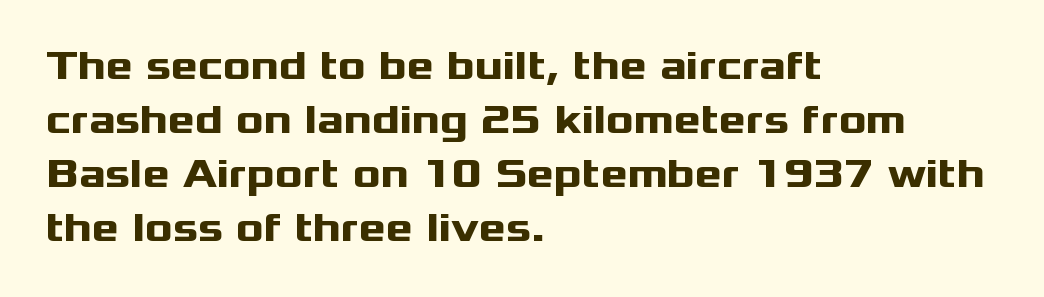
Summary of vertical rhythm: regular, with standard interline spacing. The typesetting leans heavy: a genuine bold. The specimen omits any rule beneath the text block's lines. Do the characters align in a grid? No, the font is proportional. Horizontal alignment here is leftward, the default for most running prose. In terms of letterspacing, this is plain default setting.
